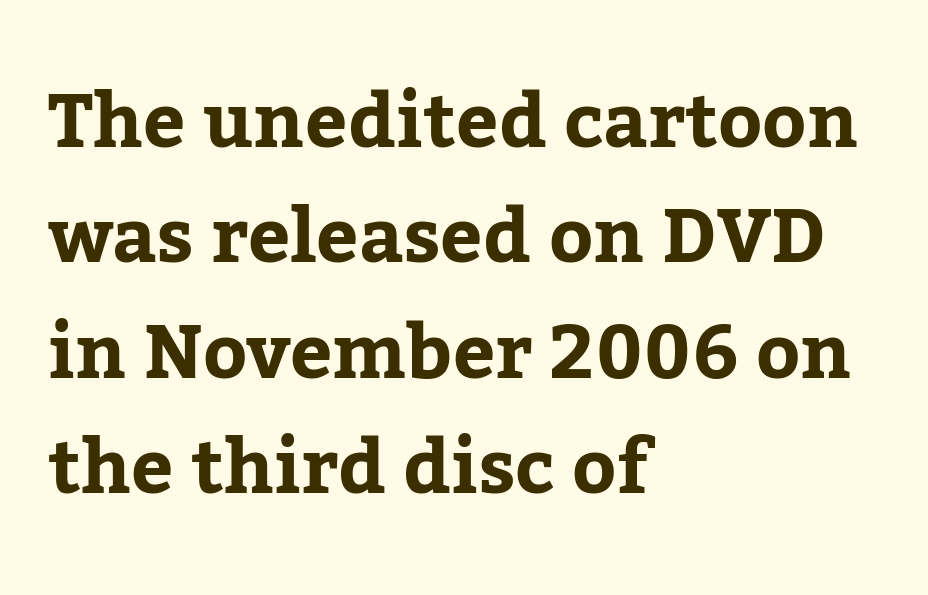
The image shows 75 px serif type, upright; set left-aligned, normal line spacing (1.54x), normal letter spacing, not underlined; low stroke contrast and a medium x-height.
